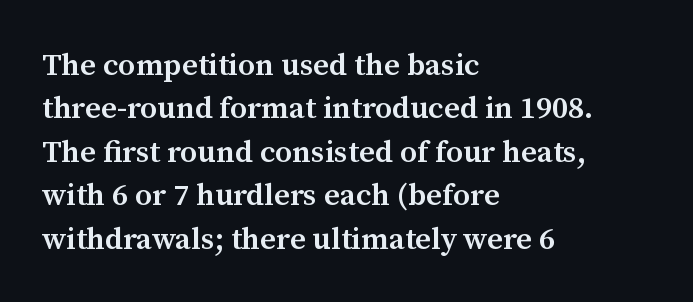
{"serif": "yes", "italic": "no", "bold": "semi", "weight": "semibold", "width": "normal", "stroke_contrast": "medium", "x_height": "medium", "monospaced": "no", "underline": "no", "align": "left", "line_spacing": "normal", "line_spacing_ratio": 1.4, "letter_spacing": "normal", "letter_spacing_em": 0.0, "glyph_px": 31}
